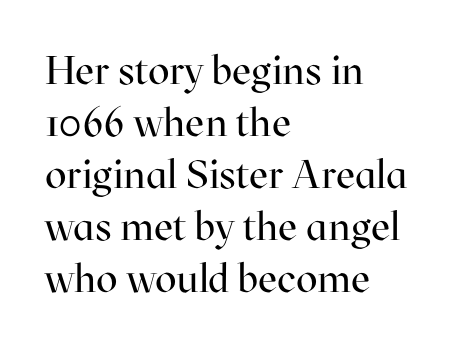
{"serif": "yes", "italic": "no", "bold": "no", "weight": "regular", "width": "normal", "stroke_contrast": "high", "x_height": "medium", "monospaced": "no", "underline": "no", "align": "left", "line_spacing": "normal", "line_spacing_ratio": 1.3, "letter_spacing": "normal", "letter_spacing_em": 0.0, "glyph_px": 40}
